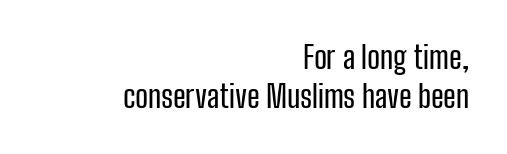
Q: Is the text italic (slanted)? A: No, it is upright.
Q: Is the typeface a serif or a sans-serif typeface? A: Sans-serif.
Q: Is the text underlined? A: No.
Q: How is the paragraph aligned? A: Right-aligned.
Q: Is the spacing between letters normal or unusually wide? A: Normal.
Q: Is the spacing between lines tight, normal or loose? A: Normal.
Q: Width (condensed, normal, or wide)? A: Condensed.
Q: Stroke contrast? A: Low.
Q: x-height? A: Medium.
Q: Monospaced? A: No.
